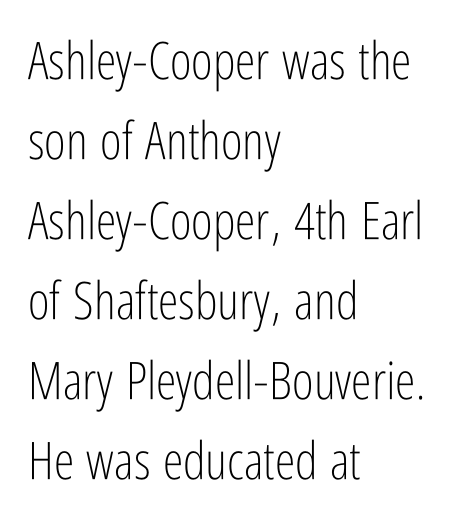
The image shows 52 px light, condensed sans-serif type, upright; set left-aligned, normal line spacing (1.54x), normal letter spacing, not underlined; low stroke contrast and a medium x-height.
